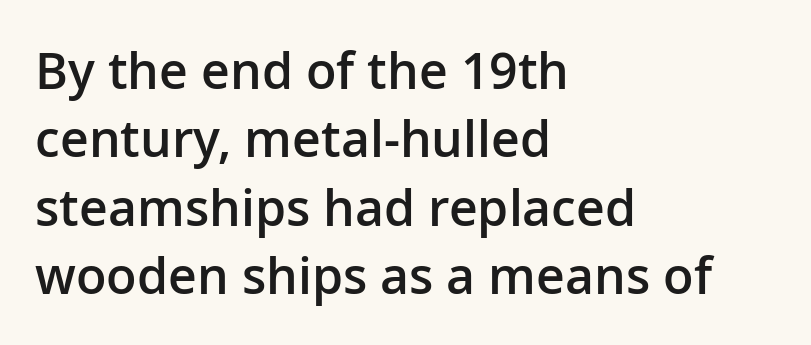
{"serif": "no", "italic": "no", "bold": "semi", "weight": "semibold", "width": "normal", "stroke_contrast": "low", "x_height": "medium", "monospaced": "no", "underline": "no", "align": "left", "line_spacing": "normal", "line_spacing_ratio": 1.37, "letter_spacing": "normal", "letter_spacing_em": 0.0, "glyph_px": 50}
